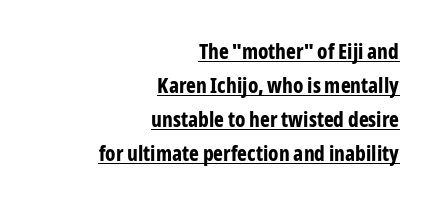
{"italic": "no", "bold": "yes", "underline": "yes", "align": "right", "line_spacing": "normal", "line_spacing_ratio": 1.62, "letter_spacing": "normal", "letter_spacing_em": 0.0, "glyph_px": 21}
